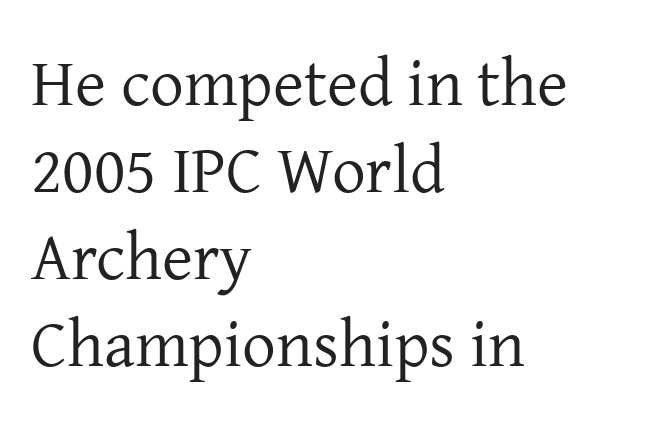
The image shows 67 px regular-weight serif type, upright; set left-aligned, normal line spacing (1.3x), normal letter spacing, not underlined; low stroke contrast and a medium x-height.
